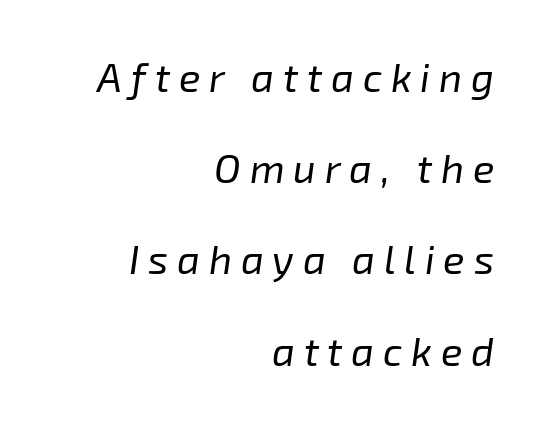
{"italic": "yes", "lean": "right", "slant_degrees": 8, "bold": "no", "weight": "regular", "width": "normal", "stroke_contrast": "low", "x_height": "medium", "monospaced": "no", "underline": "no", "align": "right", "line_spacing": "loose", "line_spacing_ratio": 2.28, "letter_spacing": "wide", "letter_spacing_em": 0.22, "glyph_px": 40}
